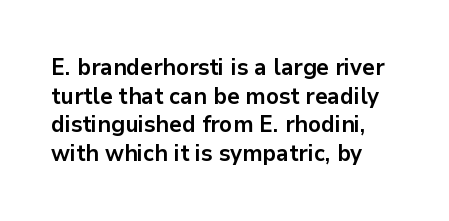
Q: Is the text bold? A: Yes.
Q: Is the text italic (slanted)? A: No, it is upright.
Q: Is the text underlined? A: No.
Q: How is the paragraph aligned? A: Left-aligned.
Q: Is the spacing between letters normal or unusually wide? A: Normal.
